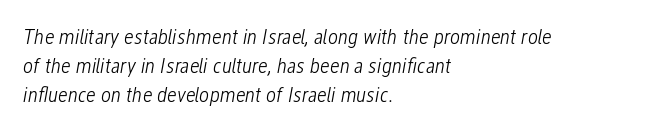
The image shows 22 px text type, italic (leaning right); set left-aligned, normal line spacing (1.31x), normal letter spacing, not underlined.
